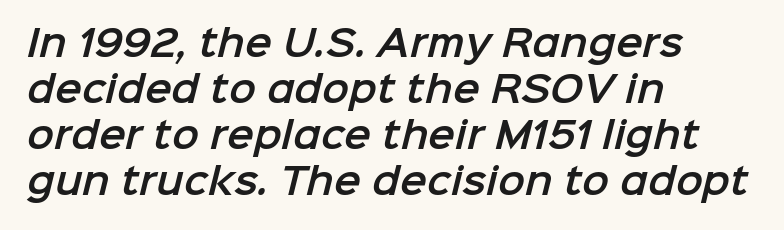
A normal amount of white space separates one row of letters from the next. Beneath every word, the page is bare. This sample has the flowing, uneven cadence of proportional lettering. Is the block centered? No — it sits flush against the left margin. A typesetter would call this zero additional tracking. The glyphs in this specimen are sans serif.
